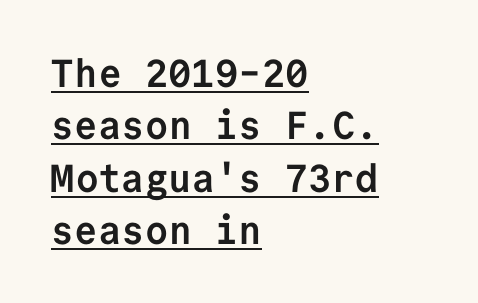
{"serif": "no", "italic": "no", "bold": "yes", "weight": "semibold", "width": "normal", "stroke_contrast": "low", "x_height": "medium", "monospaced": "yes", "underline": "yes", "align": "left", "line_spacing": "normal", "line_spacing_ratio": 1.34, "letter_spacing": "normal", "letter_spacing_em": 0.0, "glyph_px": 39}
